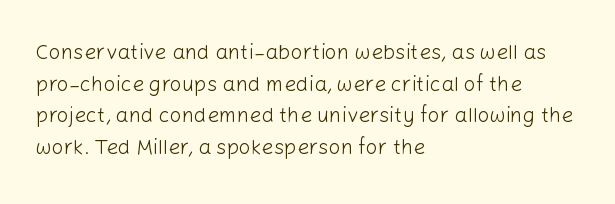
Style check: upright. Leftover space on each line is placed entirely after the last word. The rows are spaced the way most documents space them. The font is comparable to plain body text, perhaps lighter. Honestly, there is no underline to notice here at all. Nobody touched the tracking dial on this one.
